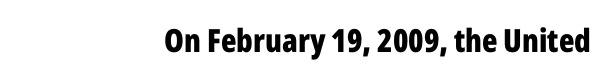
{"serif": "no", "italic": "no", "bold": "yes", "weight": "bold", "width": "condensed", "stroke_contrast": "low", "x_height": "medium", "monospaced": "no", "underline": "no", "align": "right", "letter_spacing": "normal", "letter_spacing_em": 0.0, "glyph_px": 32}
